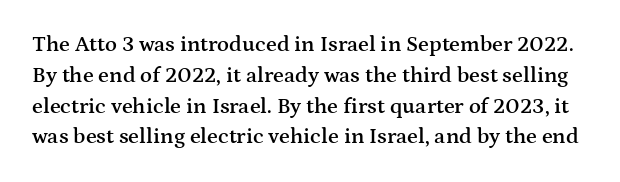
Here the glyphs are tracked normally, forming tight word shapes. Honestly, the row spacing looks completely unremarkable. The foot of each line stays bare and open. The letters are semibold — heavier than regular but short of a full bold. Every stem runs plumb, perpendicular to the baseline.
